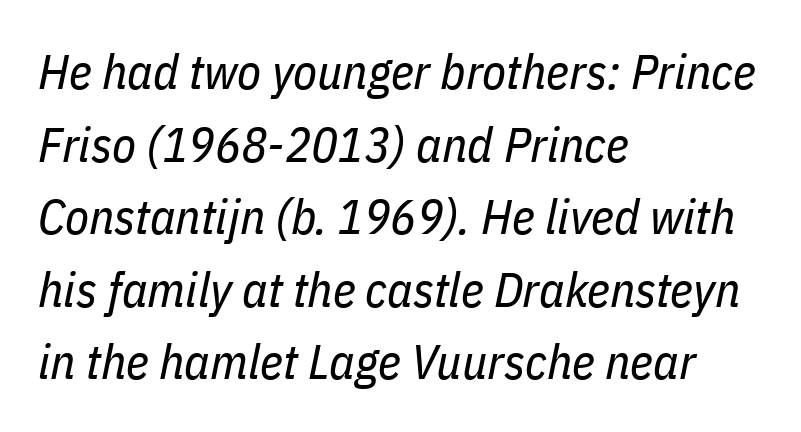
{"italic": "yes", "lean": "right", "slant_degrees": 11, "bold": "no", "weight": "regular", "width": "condensed", "stroke_contrast": "low", "x_height": "medium", "monospaced": "no", "underline": "no", "align": "left", "line_spacing": "normal", "line_spacing_ratio": 1.48, "letter_spacing": "normal", "letter_spacing_em": 0.0, "glyph_px": 49}
